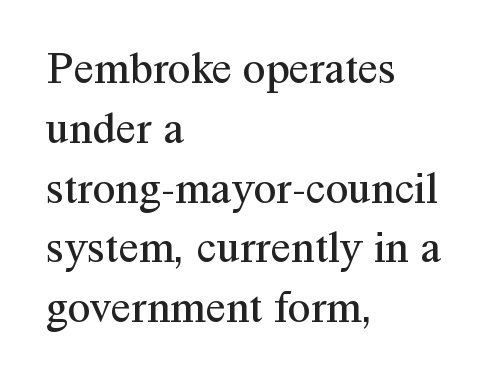
Q: Is the text bold? A: No.
Q: Is the text italic (slanted)? A: No, it is upright.
Q: Is the typeface a serif or a sans-serif typeface? A: Serif.
Q: Is the text underlined? A: No.
Q: How is the paragraph aligned? A: Left-aligned.
Q: Is the spacing between letters normal or unusually wide? A: Normal.
Q: Is the spacing between lines tight, normal or loose? A: Normal.
Q: Width (condensed, normal, or wide)? A: Normal.
Q: Stroke contrast? A: Medium.
Q: x-height? A: Medium.
Q: Monospaced? A: No.
